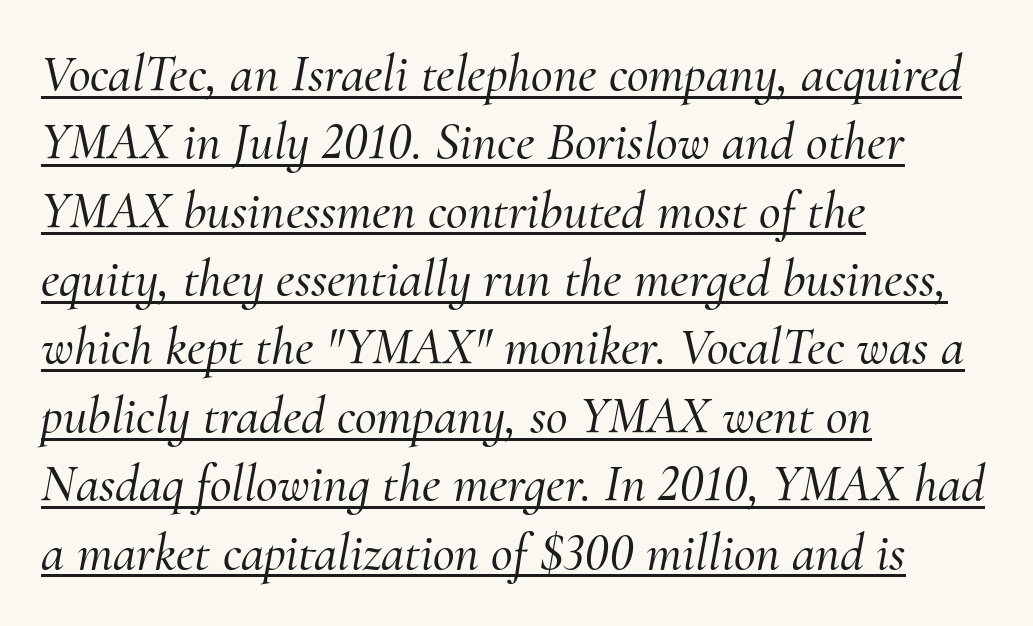
Q: Is the text italic (slanted)? A: Yes, it leans right by about 10 degrees.
Q: Is the typeface a serif or a sans-serif typeface? A: Serif.
Q: Is the text underlined? A: Yes.
Q: How is the paragraph aligned? A: Left-aligned.
Q: Is the spacing between letters normal or unusually wide? A: Normal.
Q: Is the spacing between lines tight, normal or loose? A: Normal.
Q: Width (condensed, normal, or wide)? A: Normal.
Q: Stroke contrast? A: Medium.
Q: x-height? A: Small.
Q: Monospaced? A: No.
